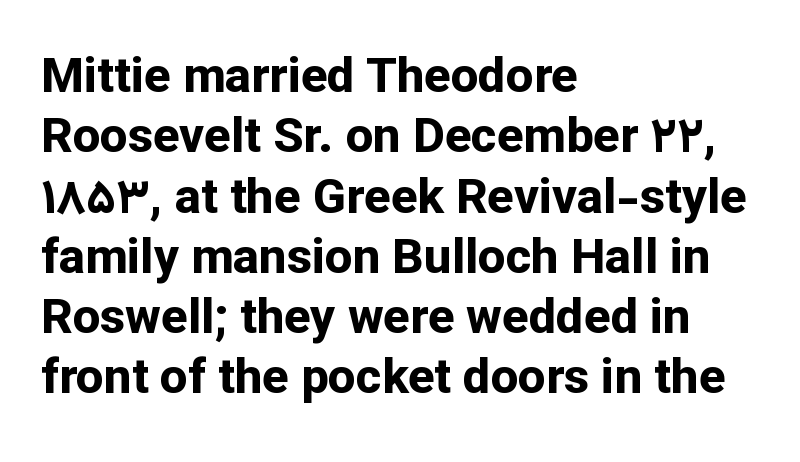
Quick note: underline off. The text was rendered using a sans face with plain stroke endings. Caption: bold face, heavy strokes. Inter-character spacing is left at the font's built-in metrics.
